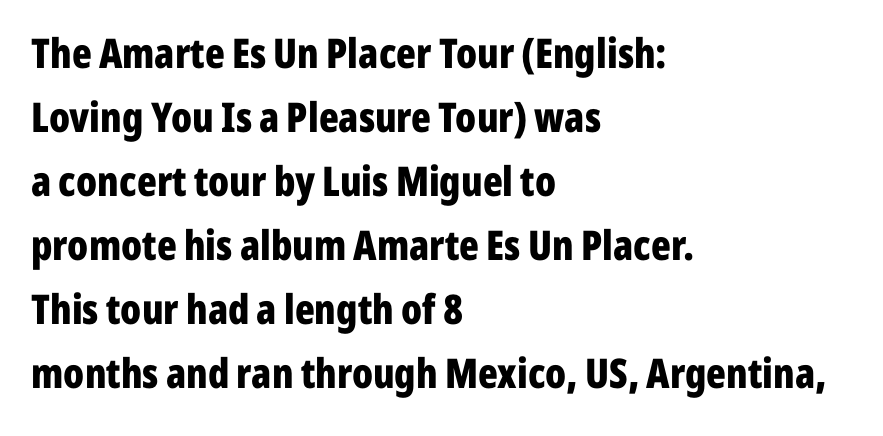
Q: Is the text bold? A: Yes.
Q: Is the text italic (slanted)? A: No, it is upright.
Q: Is the typeface a serif or a sans-serif typeface? A: Sans-serif.
Q: Is the text underlined? A: No.
Q: How is the paragraph aligned? A: Left-aligned.
Q: Is the spacing between letters normal or unusually wide? A: Normal.
Q: Is the spacing between lines tight, normal or loose? A: Normal.
Q: Width (condensed, normal, or wide)? A: Condensed.
Q: Stroke contrast? A: Low.
Q: x-height? A: Medium.
Q: Monospaced? A: No.
